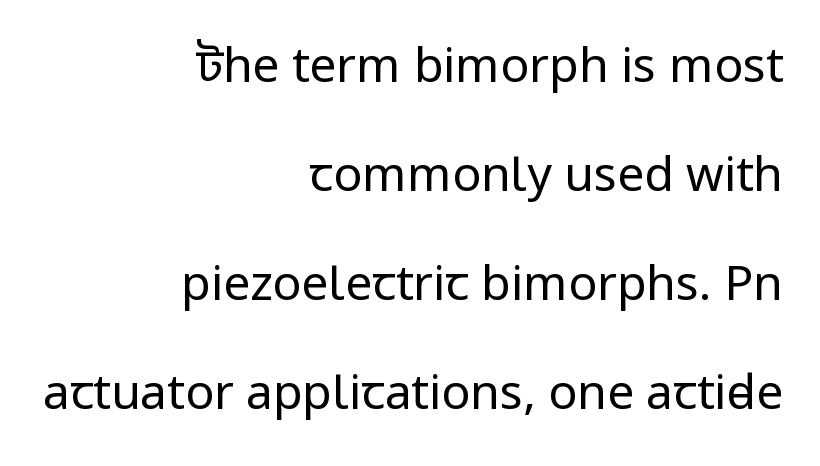
Q: Is the text bold? A: No.
Q: Is the text italic (slanted)? A: No, it is upright.
Q: Is the typeface a serif or a sans-serif typeface? A: Sans-serif.
Q: Is the text underlined? A: No.
Q: How is the paragraph aligned? A: Right-aligned.
Q: Is the spacing between letters normal or unusually wide? A: Normal.
Q: Is the spacing between lines tight, normal or loose? A: Loose.
Q: Width (condensed, normal, or wide)? A: Condensed.
Q: Stroke contrast? A: Low.
Q: x-height? A: Large.
Q: Monospaced? A: No.
